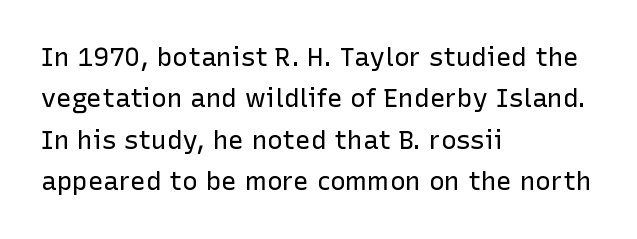
{"italic": "no", "bold": "no", "underline": "no", "align": "left", "line_spacing": "normal", "line_spacing_ratio": 1.59, "letter_spacing": "normal", "letter_spacing_em": 0.0, "glyph_px": 26}
